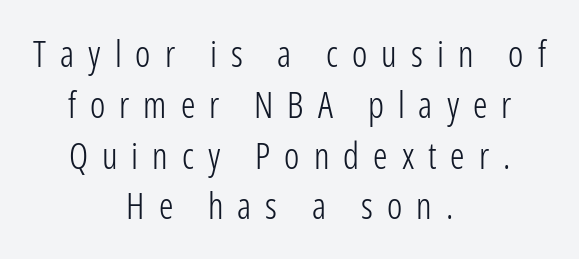
{"serif": "no", "italic": "no", "bold": "no", "weight": "light", "width": "condensed", "stroke_contrast": "low", "x_height": "medium", "monospaced": "no", "underline": "no", "align": "center", "line_spacing": "normal", "line_spacing_ratio": 1.41, "letter_spacing": "wide", "letter_spacing_em": 0.39, "glyph_px": 36}
